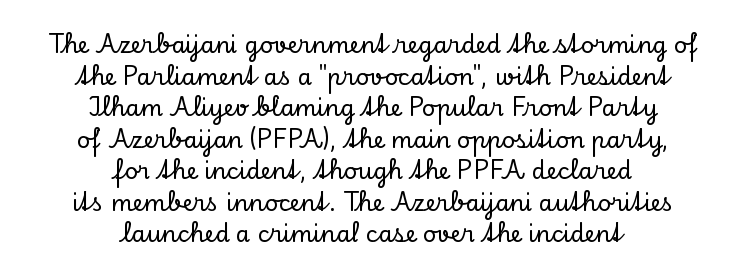
Q: Is the text italic (slanted)? A: No, it is upright.
Q: Is the text underlined? A: No.
Q: How is the paragraph aligned? A: Centered.
Q: Is the spacing between letters normal or unusually wide? A: Normal.
Q: Is the spacing between lines tight, normal or loose? A: Normal.
